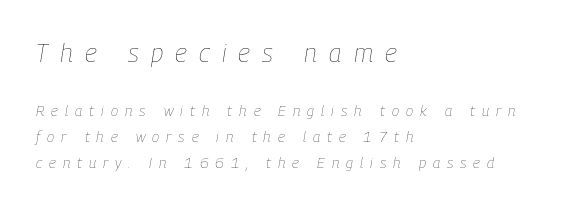
The image shows 26 px text type, italic (leaning right); set left-aligned, line spacing 1.71x, unusually wide letter spacing (+0.47 em), not underlined; the first (top) block is 1.73x larger.
